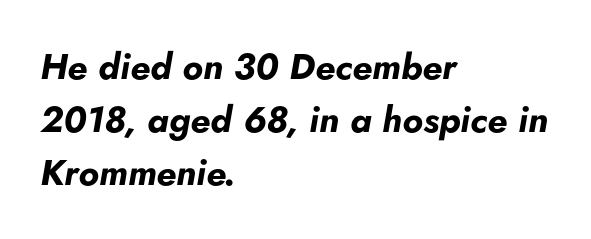
{"italic": "yes", "lean": "right", "slant_degrees": 5, "bold": "yes", "weight": "bold", "width": "normal", "stroke_contrast": "low", "x_height": "small", "monospaced": "no", "underline": "no", "align": "left", "line_spacing": "normal", "line_spacing_ratio": 1.47, "letter_spacing": "normal", "letter_spacing_em": 0.0, "glyph_px": 36}
